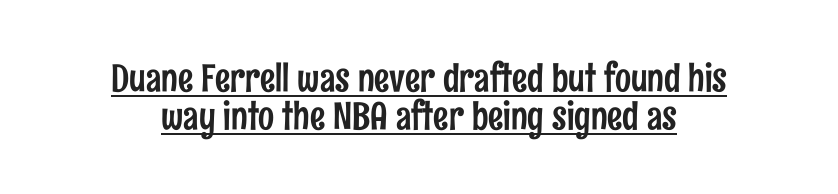
The image shows 38 px condensed sans-serif type, upright; set centered, tight line spacing (1.0x), normal letter spacing, underlined; low stroke contrast and a medium x-height.
